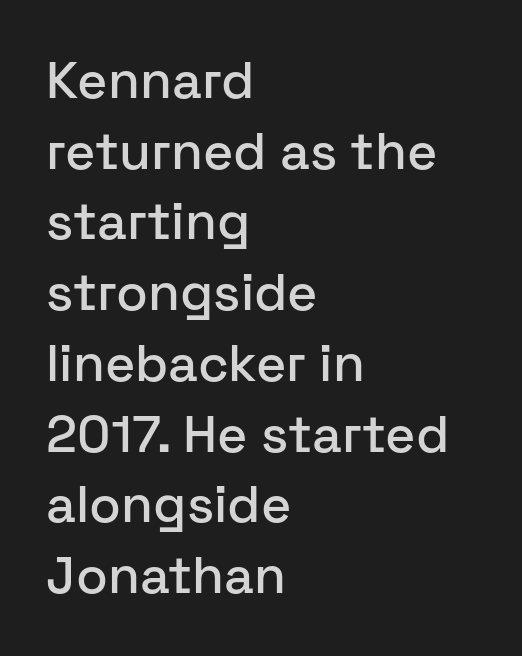
{"serif": "no", "italic": "no", "width": "normal", "stroke_contrast": "low", "x_height": "medium", "monospaced": "no", "underline": "no", "align": "left", "line_spacing": "normal", "line_spacing_ratio": 1.36, "letter_spacing": "normal", "letter_spacing_em": 0.0, "glyph_px": 52}
